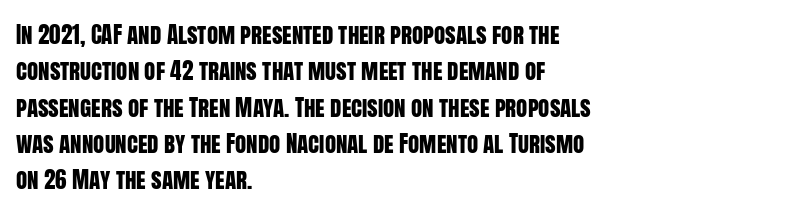
Q: Is the text italic (slanted)? A: No, it is upright.
Q: Is the text underlined? A: No.
Q: How is the paragraph aligned? A: Left-aligned.
Q: Is the spacing between letters normal or unusually wide? A: Normal.
Q: Is the spacing between lines tight, normal or loose? A: Normal.
